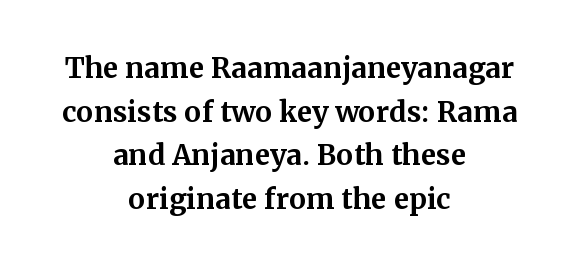
Q: Is the text bold? A: Yes.
Q: Is the text italic (slanted)? A: No, it is upright.
Q: Is the typeface a serif or a sans-serif typeface? A: Serif.
Q: Is the text underlined? A: No.
Q: How is the paragraph aligned? A: Centered.
Q: Is the spacing between letters normal or unusually wide? A: Normal.
Q: Is the spacing between lines tight, normal or loose? A: Normal.
Q: Width (condensed, normal, or wide)? A: Normal.
Q: Stroke contrast? A: Medium.
Q: x-height? A: Medium.
Q: Monospaced? A: No.
